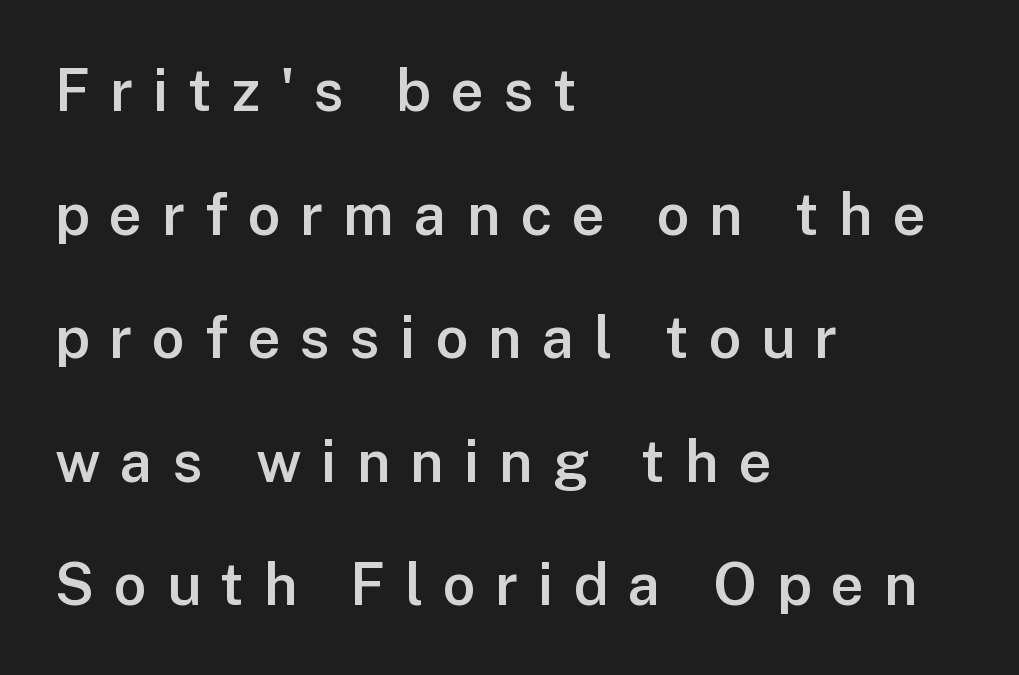
{"serif": "no", "italic": "no", "bold": "semi", "weight": "semibold", "width": "normal", "stroke_contrast": "low", "x_height": "medium", "monospaced": "no", "underline": "no", "align": "left", "line_spacing": "loose", "line_spacing_ratio": 2.13, "letter_spacing": "wide", "letter_spacing_em": 0.34, "glyph_px": 58}
